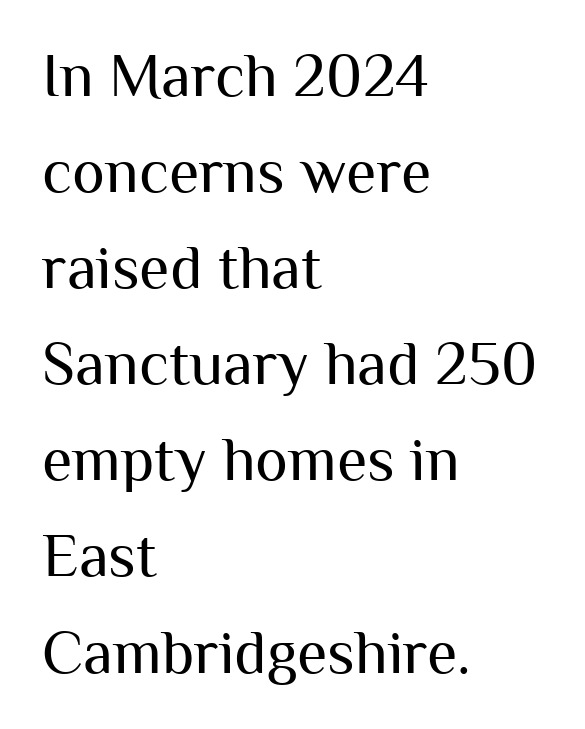
{"serif": "no", "italic": "no", "bold": "no", "weight": "regular", "width": "normal", "stroke_contrast": "medium", "x_height": "medium", "monospaced": "no", "underline": "no", "align": "left", "line_spacing": "normal", "line_spacing_ratio": 1.55, "letter_spacing": "normal", "letter_spacing_em": 0.0, "glyph_px": 62}
